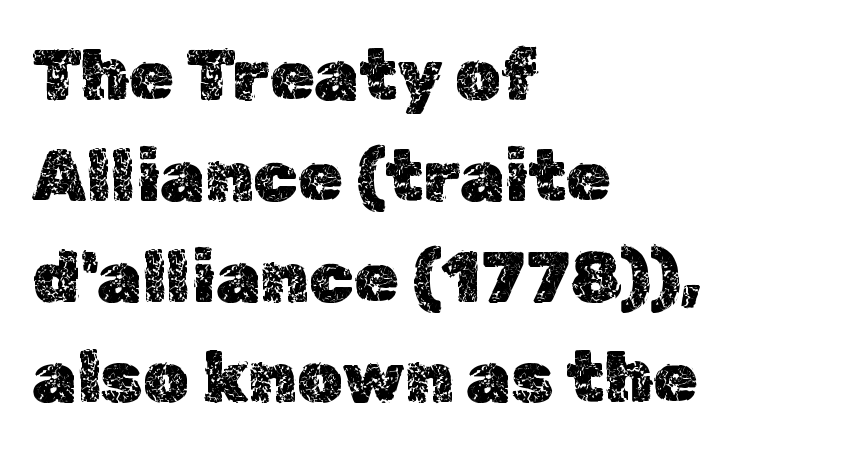
Q: Is the text italic (slanted)? A: No, it is upright.
Q: Is the text underlined? A: No.
Q: How is the paragraph aligned? A: Left-aligned.
Q: Is the spacing between letters normal or unusually wide? A: Normal.
Q: Is the spacing between lines tight, normal or loose? A: Normal.
Q: Width (condensed, normal, or wide)? A: Normal.
Q: x-height? A: Medium.
Q: Monospaced? A: No.
